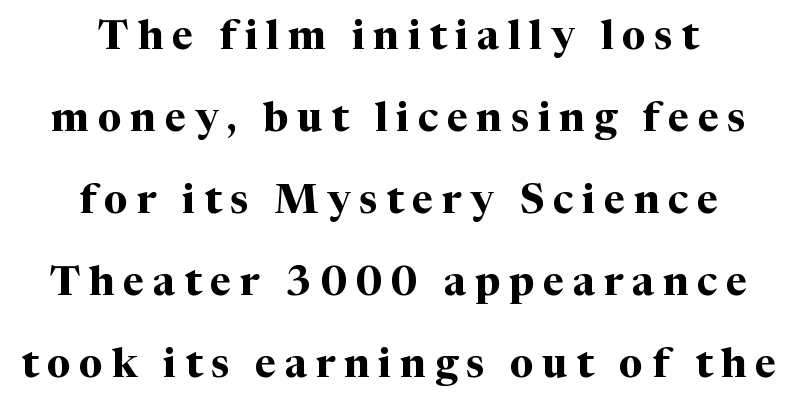
{"serif": "yes", "italic": "no", "bold": "yes", "weight": "bold", "width": "normal", "stroke_contrast": "medium", "x_height": "medium", "monospaced": "no", "underline": "no", "align": "center", "line_spacing": "loose", "line_spacing_ratio": 2.0, "letter_spacing": "wide", "letter_spacing_em": 0.21, "glyph_px": 41}
